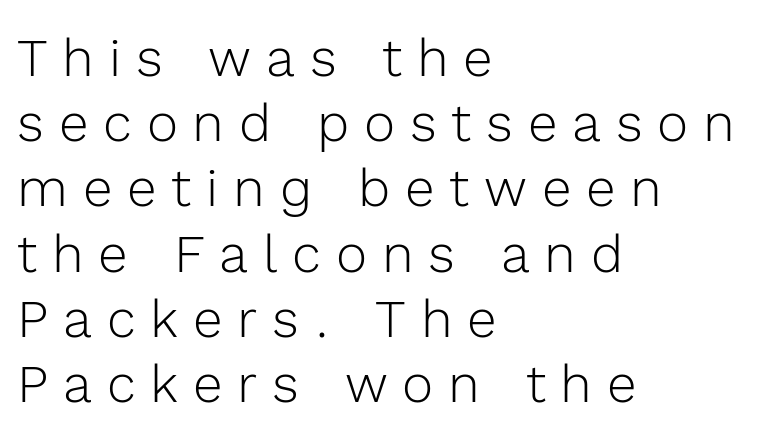
{"serif": "no", "italic": "no", "bold": "no", "weight": "light", "width": "normal", "x_height": "medium", "monospaced": "no", "underline": "no", "align": "left", "line_spacing_ratio": 1.23, "letter_spacing": "wide", "letter_spacing_em": 0.28, "glyph_px": 53}
